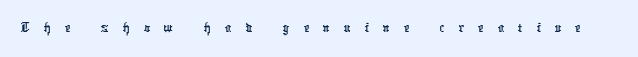
The image shows 32 px condensed sans-serif type; set unusually wide letter spacing (+0.43 em), not underlined; low stroke contrast and a medium x-height.
